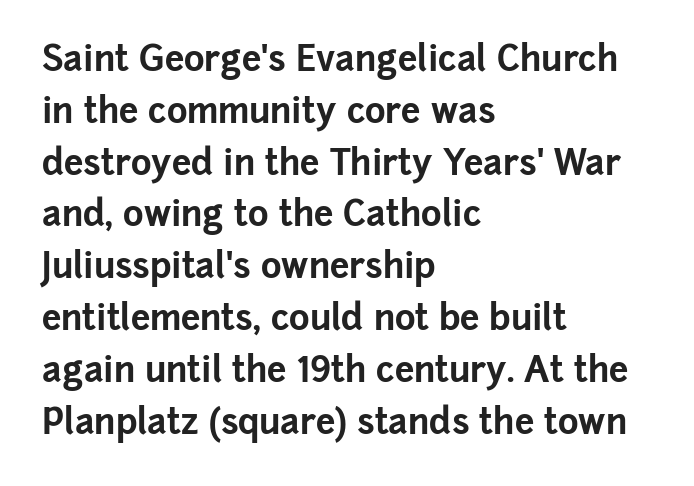
Q: Is the text bold? A: Yes.
Q: Is the text italic (slanted)? A: No, it is upright.
Q: Is the typeface a serif or a sans-serif typeface? A: Sans-serif.
Q: Is the text underlined? A: No.
Q: How is the paragraph aligned? A: Left-aligned.
Q: Is the spacing between letters normal or unusually wide? A: Normal.
Q: Is the spacing between lines tight, normal or loose? A: Normal.
Q: Width (condensed, normal, or wide)? A: Normal.
Q: Stroke contrast? A: Low.
Q: x-height? A: Medium.
Q: Monospaced? A: No.
